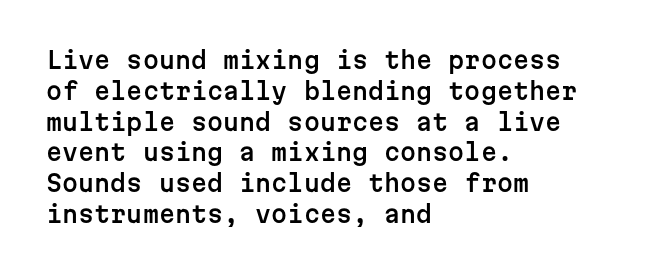
Q: Is the text italic (slanted)? A: No, it is upright.
Q: Is the text underlined? A: No.
Q: How is the paragraph aligned? A: Left-aligned.
Q: Is the spacing between letters normal or unusually wide? A: Normal.
Q: Is the spacing between lines tight, normal or loose? A: Normal.
